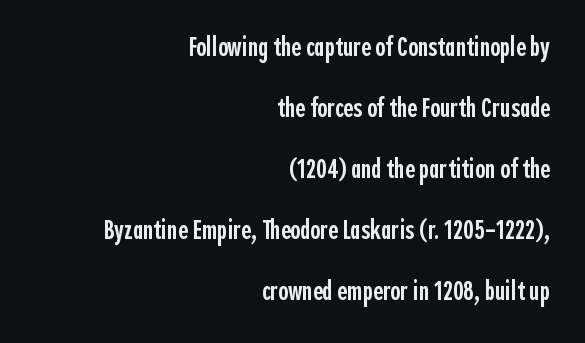
The rendering uses a large line-height, opening up the rows. The sample has been set in demibold, a notch under bold. Quick note: not italic, upright. Line endings align vertically; line beginnings do not.
